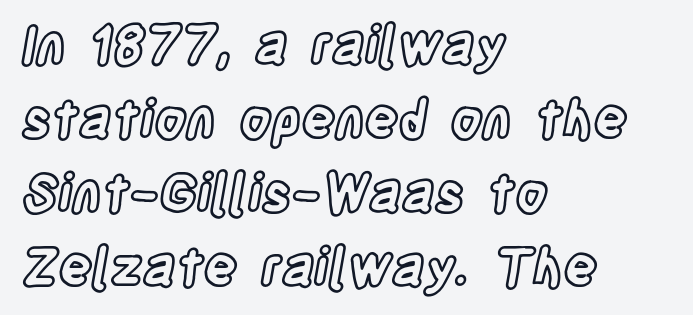
This rendering features lettering with no underline. A typesetter would call this zero additional tracking. Regular leading. This sample has the flowing, uneven cadence of proportional lettering.
